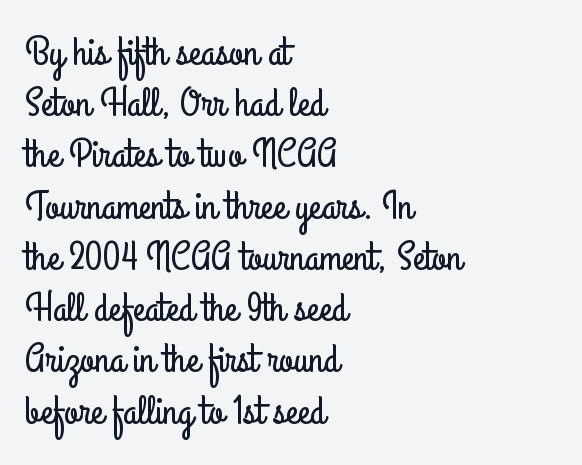
Q: Is the typeface a serif or a sans-serif typeface? A: Sans-serif.
Q: Is the text underlined? A: No.
Q: How is the paragraph aligned? A: Left-aligned.
Q: Is the spacing between letters normal or unusually wide? A: Normal.
Q: Is the spacing between lines tight, normal or loose? A: Normal.
Q: Width (condensed, normal, or wide)? A: Condensed.
Q: Stroke contrast? A: Low.
Q: x-height? A: Small.
Q: Monospaced? A: No.
